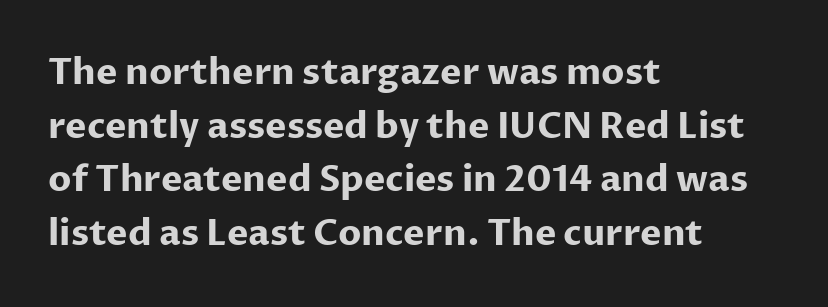
Compared with typical paragraphs, the rows here are spaced about the same. It's the straight-up-and-down kind of type. Each letter's strokes conclude bluntly, with no projecting serifs. Inter-character spacing is left at the font's built-in metrics.
